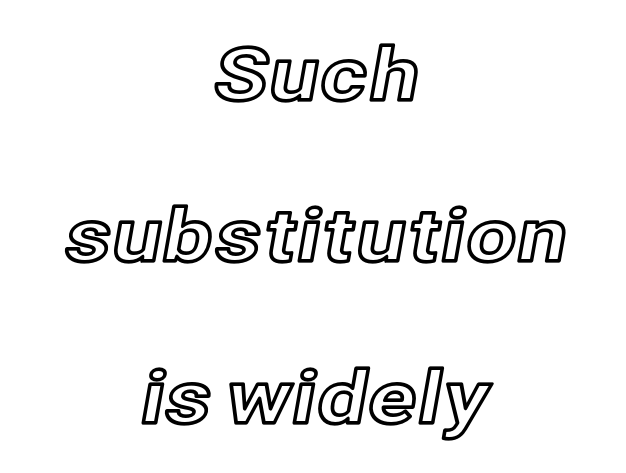
{"width": "normal", "x_height": "medium", "monospaced": "no", "underline": "no", "align": "center", "line_spacing": "loose", "line_spacing_ratio": 2.21, "letter_spacing": "normal", "letter_spacing_em": 0.0, "glyph_px": 73}
